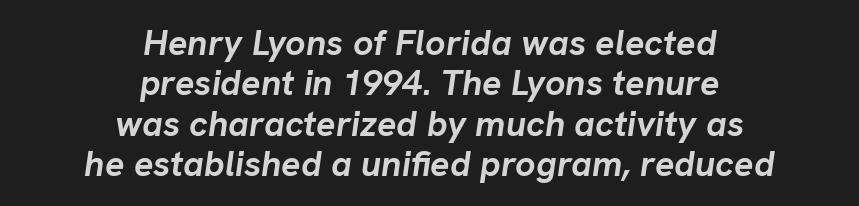
Q: Is the text bold? A: Yes.
Q: Is the text italic (slanted)? A: Yes, it leans right by about 8 degrees.
Q: Is the text underlined? A: No.
Q: How is the paragraph aligned? A: Centered.
Q: Is the spacing between letters normal or unusually wide? A: Normal.
Q: Is the spacing between lines tight, normal or loose? A: Tight.
Q: Width (condensed, normal, or wide)? A: Normal.
Q: Stroke contrast? A: Low.
Q: x-height? A: Medium.
Q: Monospaced? A: No.
